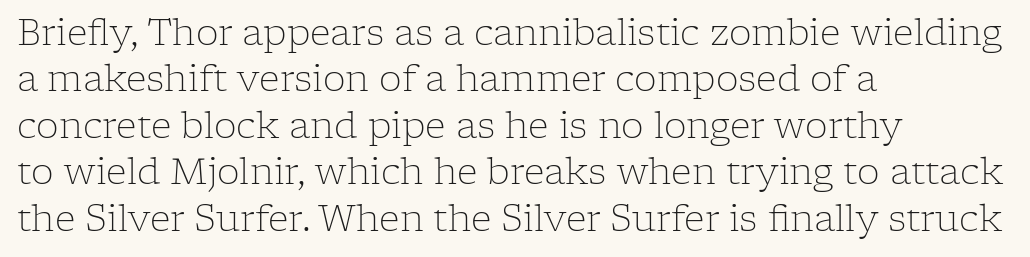
Q: Is the text bold? A: No.
Q: Is the text italic (slanted)? A: No, it is upright.
Q: Is the typeface a serif or a sans-serif typeface? A: Serif.
Q: Is the text underlined? A: No.
Q: How is the paragraph aligned? A: Left-aligned.
Q: Is the spacing between letters normal or unusually wide? A: Normal.
Q: Is the spacing between lines tight, normal or loose? A: Normal.
Q: Width (condensed, normal, or wide)? A: Normal.
Q: Stroke contrast? A: Low.
Q: x-height? A: Medium.
Q: Monospaced? A: No.
